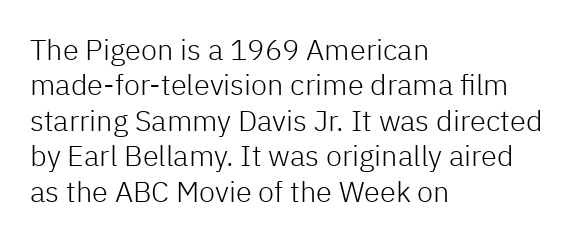
The rag falls on the right side of this text block. The passage shown is typeset with a sans-serif family. Do the letters lean? They stand straight. The gap between lines stays unmarked. Is this a fixed-width face? No — the glyphs have proportional, varying widths.
